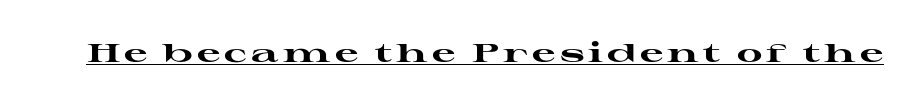
Q: Is the text bold? A: Yes.
Q: Is the text italic (slanted)? A: No, it is upright.
Q: Is the text underlined? A: Yes.
